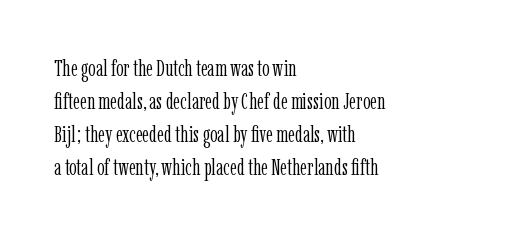
Q: Is the text bold? A: No.
Q: Is the text italic (slanted)? A: No, it is upright.
Q: Is the text underlined? A: No.
Q: How is the paragraph aligned? A: Left-aligned.
Q: Is the spacing between letters normal or unusually wide? A: Normal.
Q: Is the spacing between lines tight, normal or loose? A: Normal.
